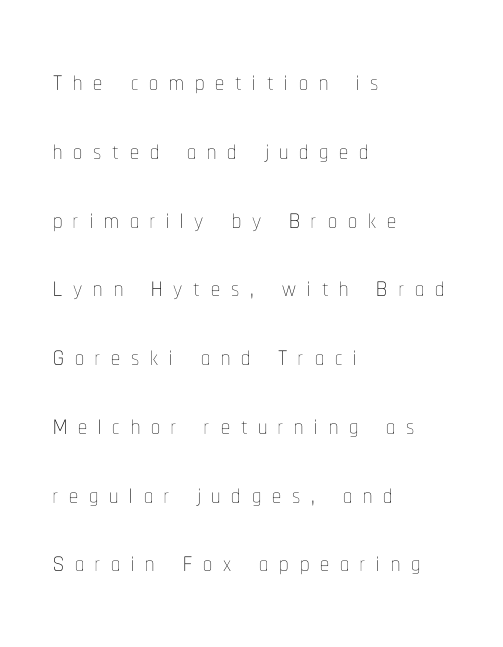
Q: Is the text bold? A: No.
Q: Is the text italic (slanted)? A: No, it is upright.
Q: Is the text underlined? A: No.
Q: How is the paragraph aligned? A: Left-aligned.
Q: Is the spacing between letters normal or unusually wide? A: Unusually wide.
Q: Is the spacing between lines tight, normal or loose? A: Loose.
Q: Width (condensed, normal, or wide)? A: Condensed.
Q: Stroke contrast? A: Low.
Q: x-height? A: Medium.
Q: Monospaced? A: No.
